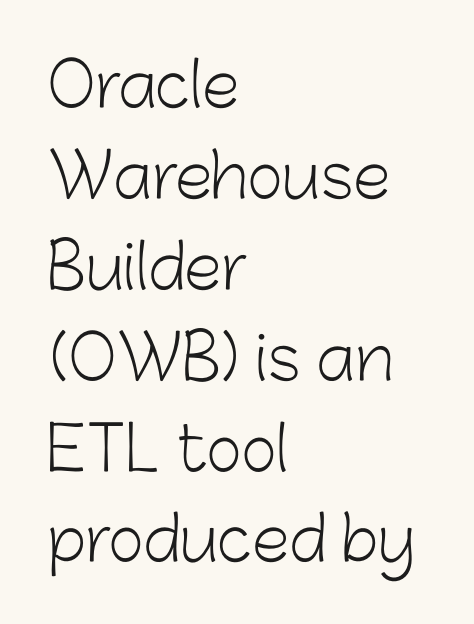
The image shows 61 px light sans-serif type, upright; set left-aligned, normal line spacing (1.49x), normal letter spacing, not underlined; low stroke contrast and a medium x-height.
